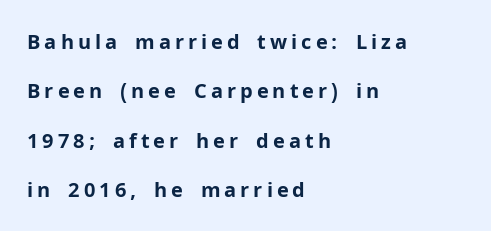
The image shows 20 px bold type, upright; set left-aligned, loose line spacing (2.47x), unusually wide letter spacing (+0.2 em), not underlined.
